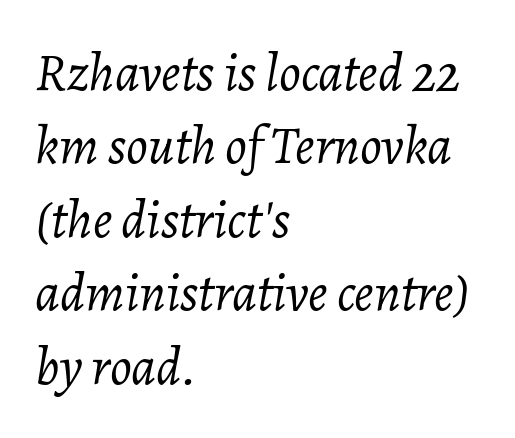
{"italic": "yes", "lean": "right", "slant_degrees": 7, "bold": "no", "weight": "light", "width": "normal", "stroke_contrast": "low", "x_height": "medium", "monospaced": "no", "underline": "no", "align": "left", "line_spacing": "normal", "line_spacing_ratio": 1.36, "letter_spacing": "normal", "letter_spacing_em": 0.0, "glyph_px": 54}
